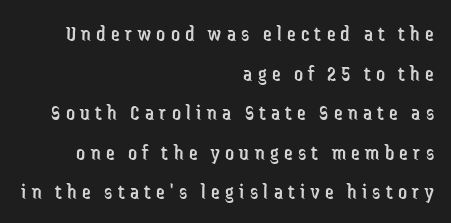
No word sits above an underline. Weight: not bold — regular or lighter. Posture: straight, roman, zero tilt. The compositor pushed each line to the right boundary. This sample uses expanded letter spacing, leaving extra air between glyphs.
